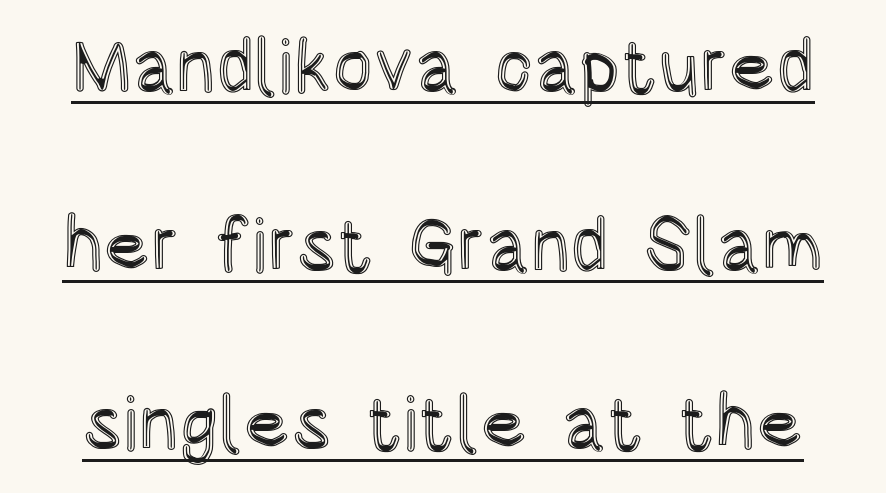
Q: Is the text italic (slanted)? A: No, it is upright.
Q: Is the text underlined? A: Yes.
Q: Is the spacing between letters normal or unusually wide? A: Normal.
Q: Is the spacing between lines tight, normal or loose? A: Loose.
Q: Width (condensed, normal, or wide)? A: Condensed.
Q: x-height? A: Large.
Q: Monospaced? A: No.
